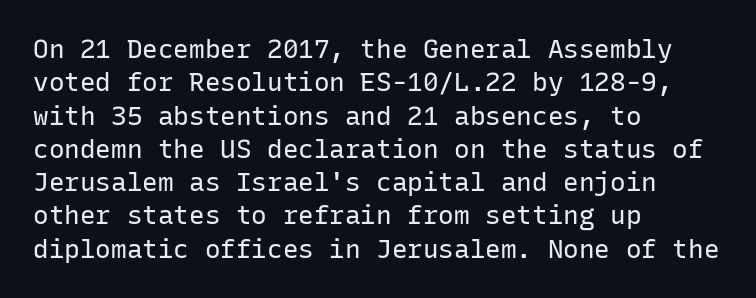
{"italic": "no", "bold": "no", "underline": "no", "align": "left", "line_spacing": "normal", "line_spacing_ratio": 1.28, "letter_spacing": "normal", "letter_spacing_em": 0.0, "glyph_px": 26}
